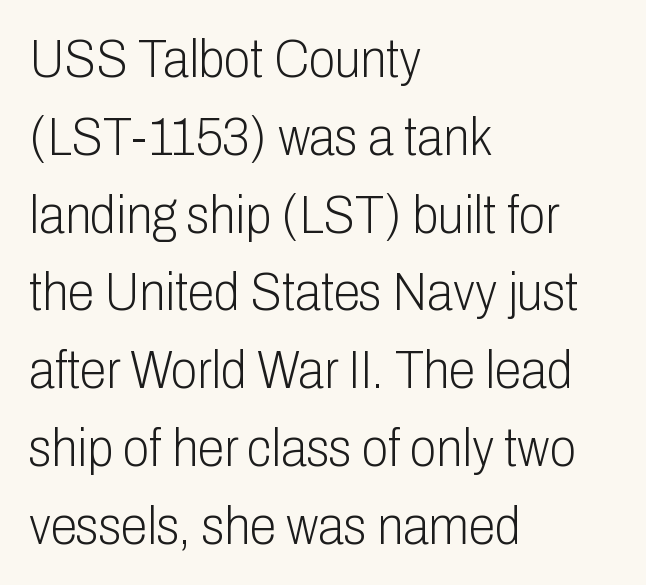
Look at the tracking — it's just the regular setting, nothing added. The passage shown is typeset with a sans-serif family. Casual observation: everything's shoved over to the left. Varying glyph widths throughout — classic text-font behaviour. Is there any slant? The stems are plumb.
